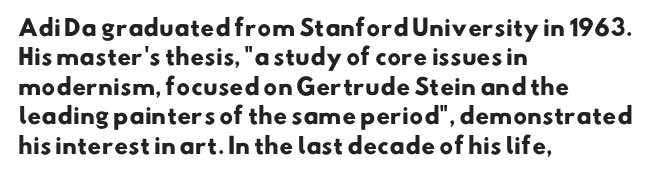
Q: Is the text bold? A: Yes.
Q: Is the text underlined? A: No.
Q: How is the paragraph aligned? A: Left-aligned.
Q: Is the spacing between letters normal or unusually wide? A: Normal.
Q: Is the spacing between lines tight, normal or loose? A: Normal.
